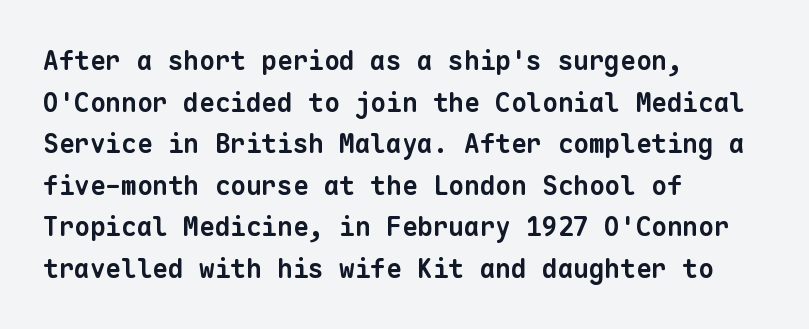
The image shows 26 px bold type; set left-aligned, normal line spacing (1.6x), normal letter spacing, not underlined.
